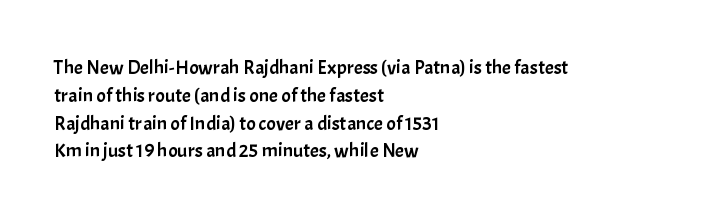
Ordinary non-slanted type is in use. If you drew a ruler down the left edge, every line would touch it. Underlining? Definitely not there. Rows of type keep a routine distance in the vertical direction. Observe the ordinary spacing: letters are neighbours, not strangers.
